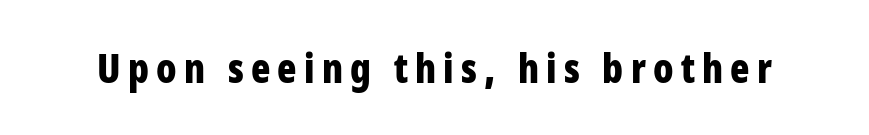
The image shows 40 px bold, condensed sans-serif type, upright; set not underlined; low stroke contrast and a medium x-height.
